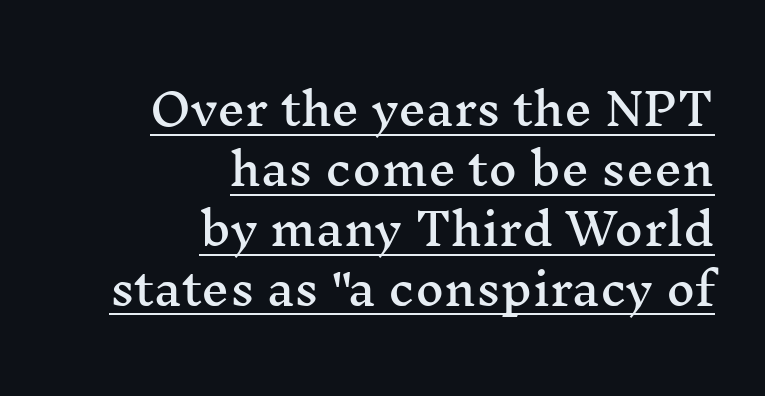
A serif font was chosen for this passage. The lines in this sample share a right terminus and differ only in where they begin. No italicization has been applied; the sample stays upright. Every word sits above its own underline.
